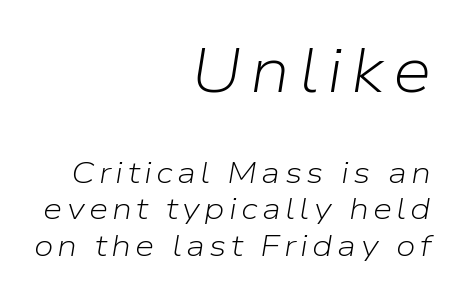
Q: Is the text bold? A: No.
Q: Is the text italic (slanted)? A: Yes, it leans right by about 9 degrees.
Q: Is the text underlined? A: No.
Q: How is the paragraph aligned? A: Right-aligned.
Q: Which block of text is set in a larger size, the first (top) or the second (bottom)? A: The first (top) one.
Q: Width (condensed, normal, or wide)? A: Normal.
Q: Stroke contrast? A: Low.
Q: x-height? A: Medium.
Q: Monospaced? A: No.
